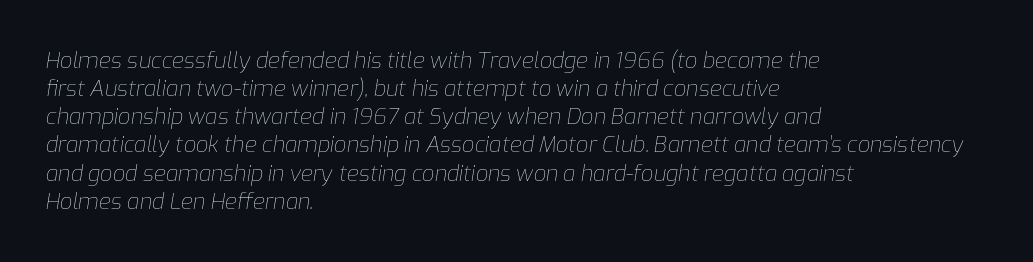
The zone under the glyphs is completely vacant. These glyphs show unthickened strokes, regular width or finer. Is the type slanted? Yes — the strokes lean at a clear angle. Regular leading.
